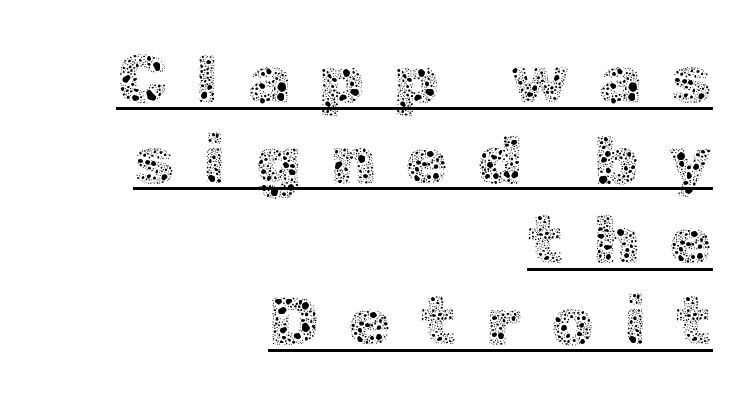
Is the stroke heavy? The answer is a plain regular-or-lighter. A typesetter would call this proportional, since set widths differ per character. Is there any slant? The stems are plumb. Typeset ragged left — the right edge is the straight one. Underlined type.
